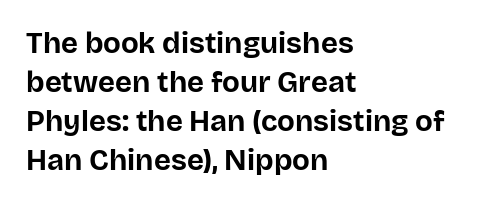
The image shows 29 px bold sans-serif type, upright; set left-aligned, normal line spacing (1.35x), normal letter spacing, not underlined; low stroke contrast and a large x-height.
